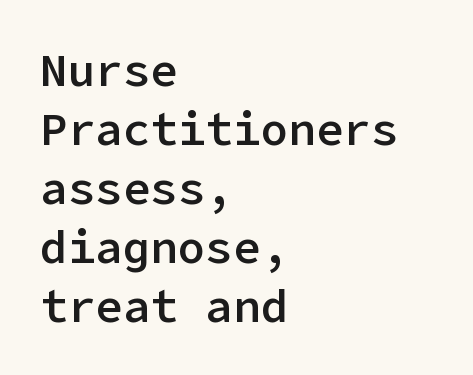
Q: Is the text bold? A: Semi-bold.
Q: Is the text italic (slanted)? A: No, it is upright.
Q: Is the typeface a serif or a sans-serif typeface? A: Sans-serif.
Q: Is the text underlined? A: No.
Q: How is the paragraph aligned? A: Left-aligned.
Q: Is the spacing between letters normal or unusually wide? A: Normal.
Q: Is the spacing between lines tight, normal or loose? A: Normal.
Q: Width (condensed, normal, or wide)? A: Normal.
Q: Stroke contrast? A: Low.
Q: x-height? A: Medium.
